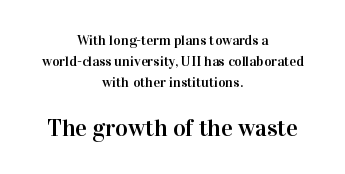
{"italic": "no", "underline": "no", "align": "center", "line_spacing": "normal", "line_spacing_ratio": 1.49, "letter_spacing": "normal", "letter_spacing_em": 0.0, "larger_block": "second", "size_ratio": 1.71, "glyph_px": 24}
